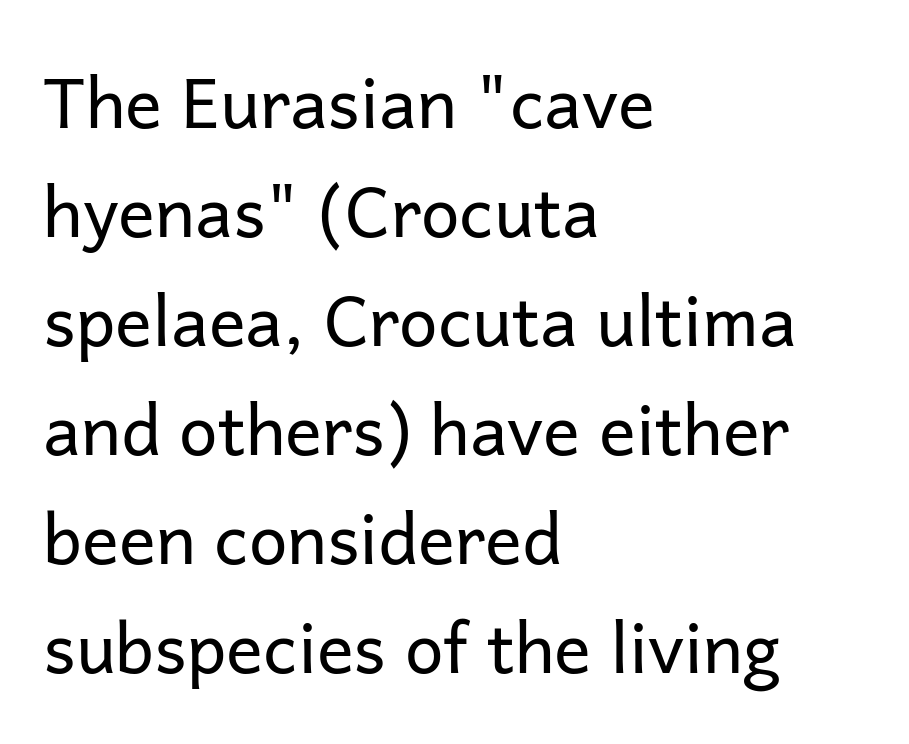
Unlike italic type, these characters show no tilt at all. Proportional: the letters do not fall into vertical columns. The paragraph shown leans on its left margin. Unmarked baselines from the first word to the last.
